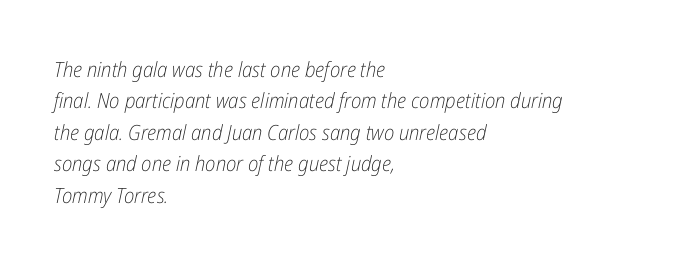
The image shows 21 px text type, italic (leaning right); set left-aligned, normal line spacing (1.5x), normal letter spacing, not underlined.
